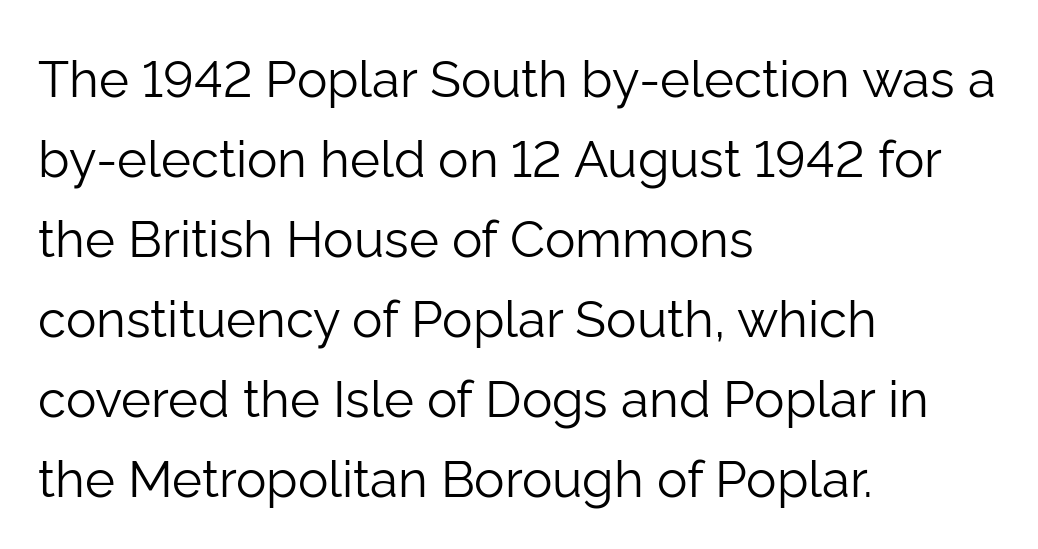
Q: Is the text bold? A: No.
Q: Is the text italic (slanted)? A: No, it is upright.
Q: Is the typeface a serif or a sans-serif typeface? A: Sans-serif.
Q: Is the text underlined? A: No.
Q: How is the paragraph aligned? A: Left-aligned.
Q: Is the spacing between letters normal or unusually wide? A: Normal.
Q: Is the spacing between lines tight, normal or loose? A: Normal.
Q: Width (condensed, normal, or wide)? A: Normal.
Q: Stroke contrast? A: Low.
Q: x-height? A: Medium.
Q: Monospaced? A: No.
